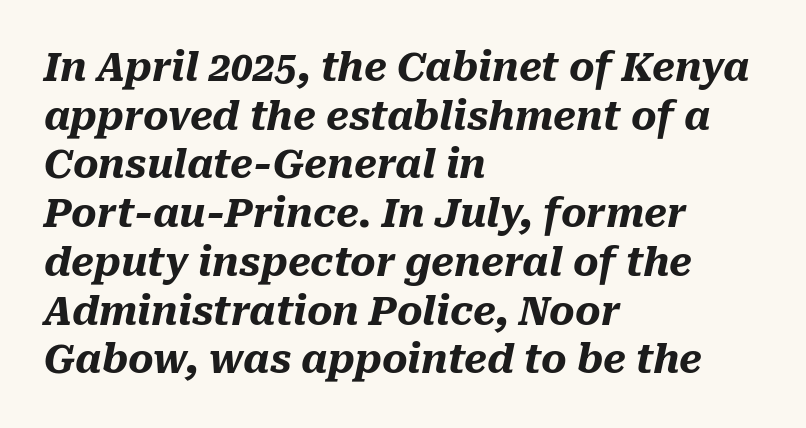
The image shows 39 px heavy type, italic (leaning right); set left-aligned, normal line spacing (1.25x), normal letter spacing, not underlined; medium stroke contrast and a medium x-height.
